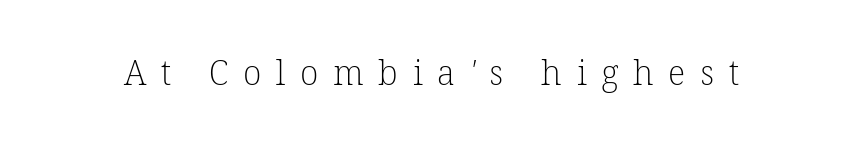
{"serif": "yes", "bold": "no", "weight": "light", "width": "normal", "stroke_contrast": "low", "x_height": "medium", "monospaced": "no", "underline": "no", "letter_spacing": "wide", "letter_spacing_em": 0.43, "glyph_px": 34}
